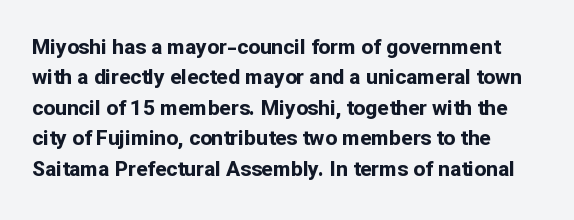
Q: Is the text bold? A: Yes.
Q: Is the text italic (slanted)? A: No, it is upright.
Q: Is the text underlined? A: No.
Q: How is the paragraph aligned? A: Left-aligned.
Q: Is the spacing between letters normal or unusually wide? A: Normal.
Q: Is the spacing between lines tight, normal or loose? A: Normal.
